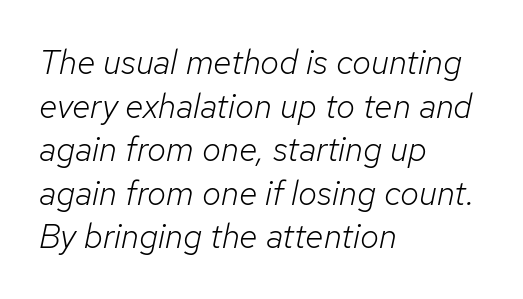
The text block is weighted toward the left margin, trailing off unevenly rightward. Rendered with sloped, italic letterforms. Decoration check: the copy has no underline. What's the leading like? Ordinary, nothing unusual. Nothing heavy about these letters — not bold at all.
